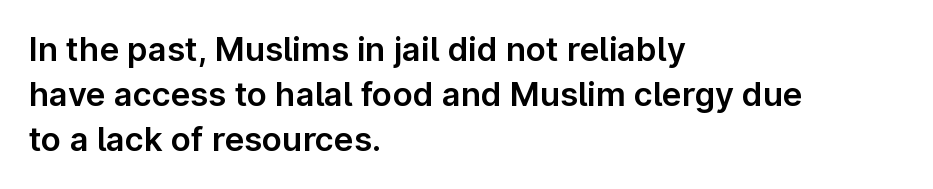
Q: Is the text italic (slanted)? A: No, it is upright.
Q: Is the typeface a serif or a sans-serif typeface? A: Sans-serif.
Q: Is the text underlined? A: No.
Q: How is the paragraph aligned? A: Left-aligned.
Q: Is the spacing between letters normal or unusually wide? A: Normal.
Q: Is the spacing between lines tight, normal or loose? A: Normal.
Q: Width (condensed, normal, or wide)? A: Normal.
Q: Stroke contrast? A: Low.
Q: x-height? A: Medium.
Q: Monospaced? A: No.
